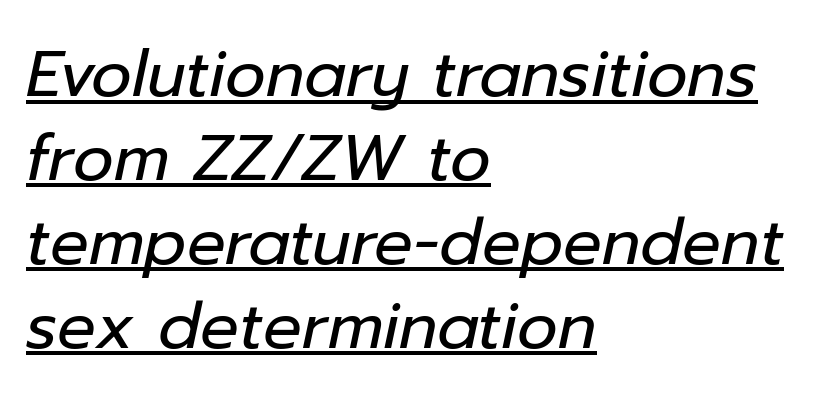
The passage shown has conventional tracking throughout. Heft: none added — not bold. The letters are slanted; this is an italic face. Character widths vary here, with narrow letters taking less room than wide ones.
